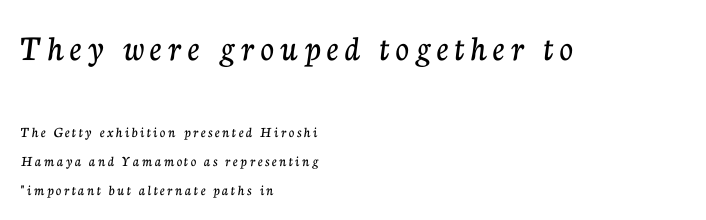
Q: Is the text italic (slanted)? A: Yes.
Q: Is the typeface a serif or a sans-serif typeface? A: Serif.
Q: Is the text underlined? A: No.
Q: How is the paragraph aligned? A: Left-aligned.
Q: Is the spacing between lines tight, normal or loose? A: Loose.
Q: Which block of text is set in a larger size, the first (top) or the second (bottom)? A: The first (top) one.
Q: Width (condensed, normal, or wide)? A: Normal.
Q: Stroke contrast? A: Low.
Q: x-height? A: Medium.
Q: Monospaced? A: No.
